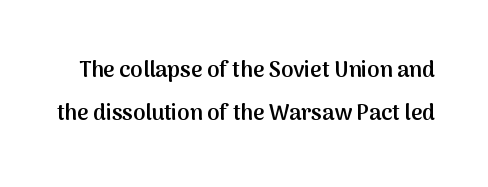
Here the glyphs are tracked normally, forming tight word shapes. Ordinary non-slanted type is in use. Students, observe: this is what heavily led, spacious text looks like. The baseline area is clear.
